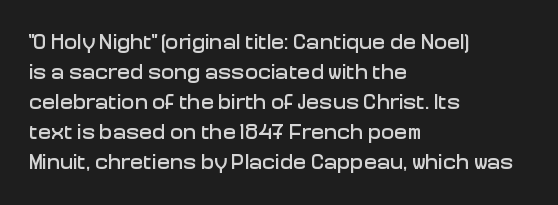
The image shows 22 px text type, upright; set left-aligned, normal line spacing (1.36x), normal letter spacing, not underlined.
